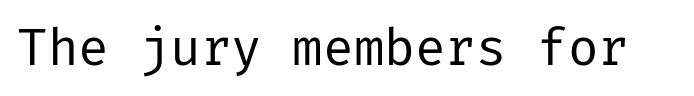
{"serif": "no", "italic": "no", "bold": "no", "weight": "regular", "width": "normal", "stroke_contrast": "low", "x_height": "medium", "underline": "no", "letter_spacing": "normal", "letter_spacing_em": 0.0, "glyph_px": 51}
